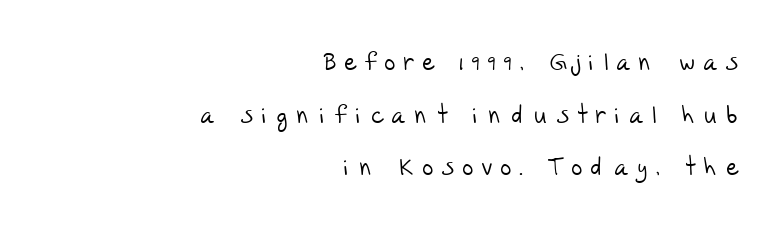
{"bold": "no", "underline": "no", "align": "right", "line_spacing": "loose", "line_spacing_ratio": 2.19, "letter_spacing": "wide", "letter_spacing_em": 0.37, "glyph_px": 24}
